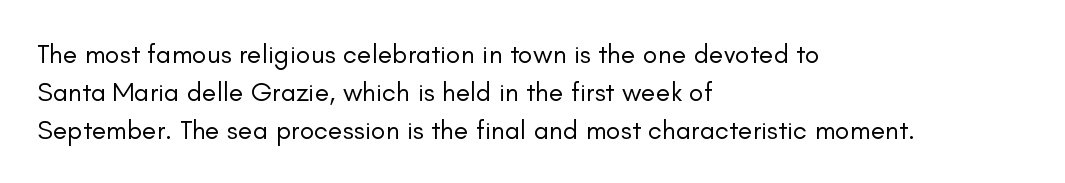
Q: Is the text bold? A: No.
Q: Is the text italic (slanted)? A: No, it is upright.
Q: Is the text underlined? A: No.
Q: How is the paragraph aligned? A: Left-aligned.
Q: Is the spacing between letters normal or unusually wide? A: Normal.
Q: Is the spacing between lines tight, normal or loose? A: Normal.
